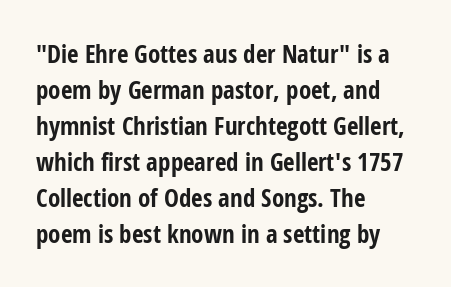
The image shows 25 px bold type, upright; set left-aligned, normal line spacing (1.44x), normal letter spacing, not underlined.
